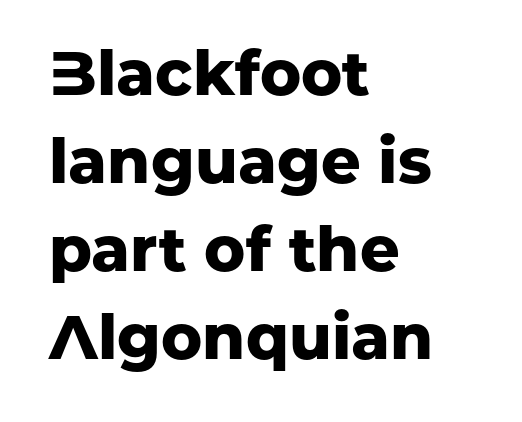
Line starts are locked; line ends wander. You can tell it's not italic because the verticals are truly vertical. Honestly, the letter spacing is just normal — you wouldn't notice it. How would I describe the line gaps? Plain and ordinary.
